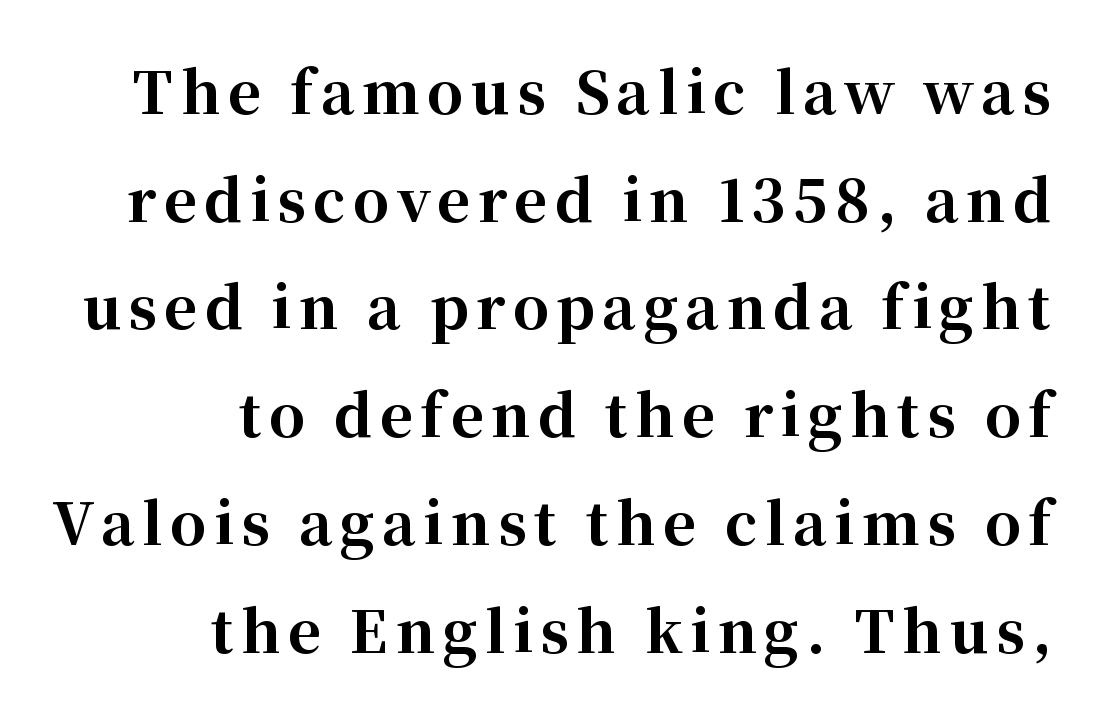
Q: Is the text bold? A: Yes.
Q: Is the text italic (slanted)? A: No, it is upright.
Q: Is the typeface a serif or a sans-serif typeface? A: Serif.
Q: Is the text underlined? A: No.
Q: How is the paragraph aligned? A: Right-aligned.
Q: Width (condensed, normal, or wide)? A: Normal.
Q: Stroke contrast? A: High.
Q: x-height? A: Medium.
Q: Monospaced? A: No.
